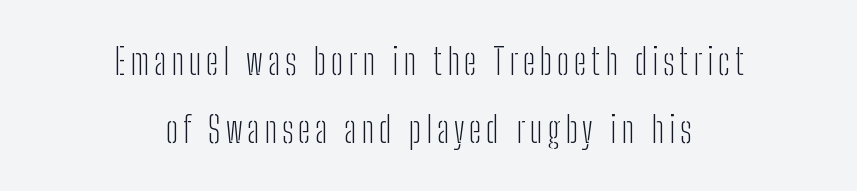
{"serif": "no", "italic": "no", "bold": "no", "weight": "light", "width": "condensed", "stroke_contrast": "low", "x_height": "medium", "monospaced": "no", "underline": "no", "align": "center", "line_spacing": "loose", "line_spacing_ratio": 1.9, "glyph_px": 36}
